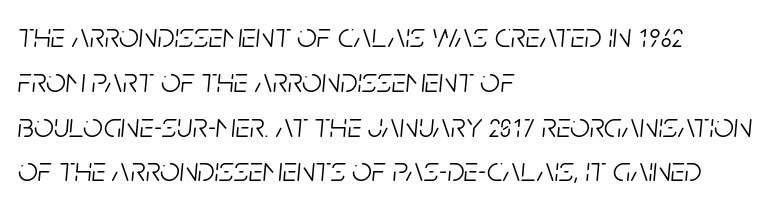
These lines stack with their left ends in a neat column. Summary of vertical rhythm: regular, with standard interline spacing. Just letters on the line, the space beneath them empty. A light-to-regular cut is what we see here. This rendering leaves character spacing at its baseline value. Every character sits at an angle, as italics do.
